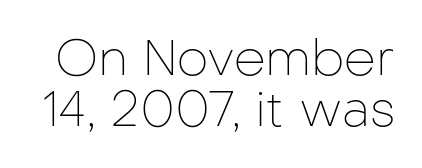
{"serif": "no", "italic": "no", "bold": "no", "weight": "thin", "width": "normal", "stroke_contrast": "low", "x_height": "medium", "monospaced": "no", "underline": "no", "line_spacing": "tight", "line_spacing_ratio": 1.03, "letter_spacing": "normal", "letter_spacing_em": 0.0, "glyph_px": 50}
